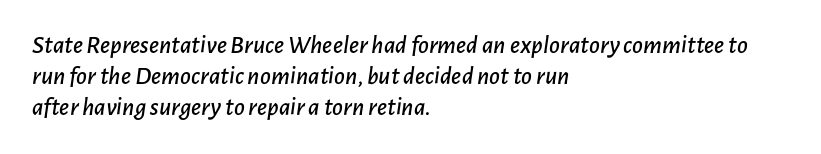
{"italic": "yes", "lean": "right", "slant_degrees": 7, "underline": "no", "align": "left", "line_spacing_ratio": 1.2, "letter_spacing": "normal", "letter_spacing_em": 0.0, "glyph_px": 26}
